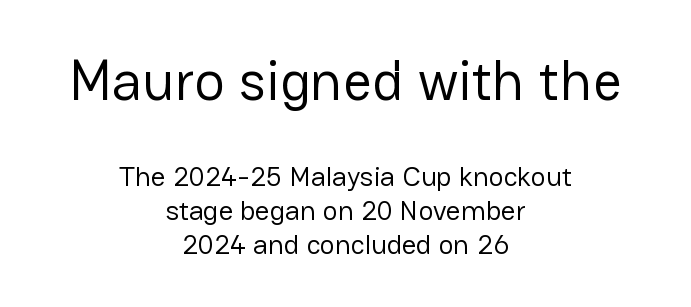
{"serif": "no", "italic": "no", "bold": "no", "weight": "regular", "width": "normal", "stroke_contrast": "low", "x_height": "medium", "monospaced": "no", "underline": "no", "align": "center", "line_spacing_ratio": 1.22, "letter_spacing": "normal", "letter_spacing_em": 0.0, "larger_block": "first", "size_ratio": 2.04, "glyph_px": 57}
